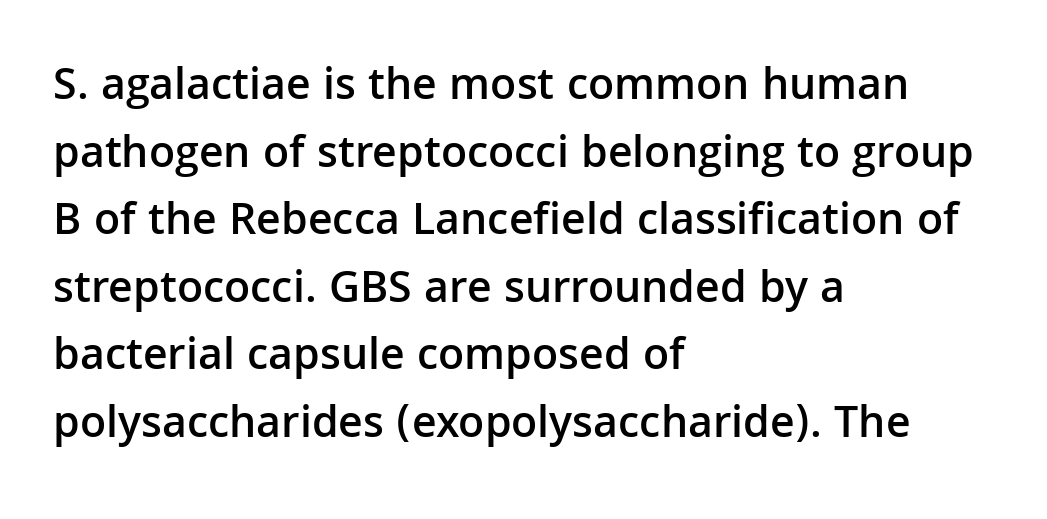
The image shows 46 px semibold sans-serif type, upright; set left-aligned, normal line spacing (1.47x), normal letter spacing, not underlined; low stroke contrast and a medium x-height.
